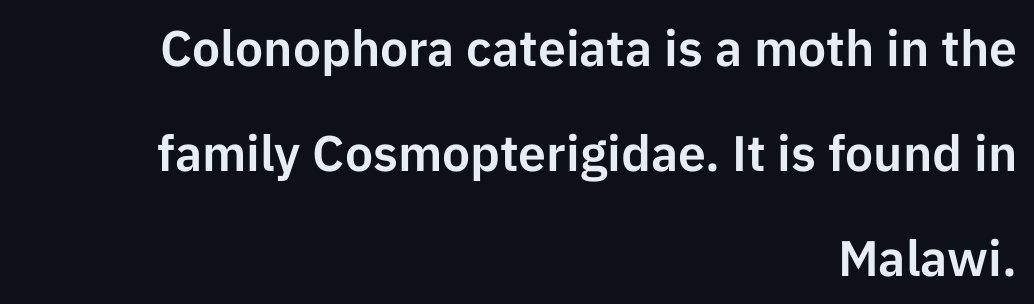
The image shows 50 px sans-serif type, upright; set right-aligned, loose line spacing (2.1x), normal letter spacing, not underlined; low stroke contrast and a medium x-height.
